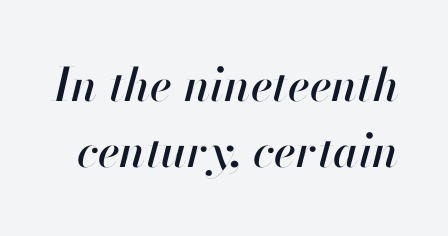
Q: Is the text italic (slanted)? A: Yes, it leans right by about 13 degrees.
Q: Is the text underlined? A: No.
Q: Is the spacing between letters normal or unusually wide? A: Normal.
Q: Is the spacing between lines tight, normal or loose? A: Normal.
Q: Width (condensed, normal, or wide)? A: Normal.
Q: Stroke contrast? A: High.
Q: x-height? A: Small.
Q: Monospaced? A: No.
